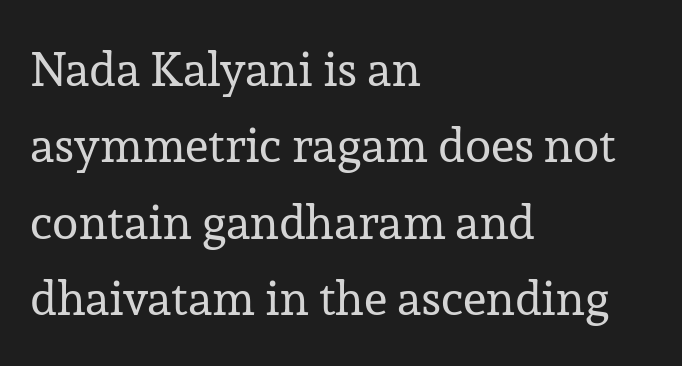
The image shows 48 px regular-weight serif type, upright; set left-aligned, normal line spacing (1.59x), normal letter spacing, not underlined; low stroke contrast and a medium x-height.
